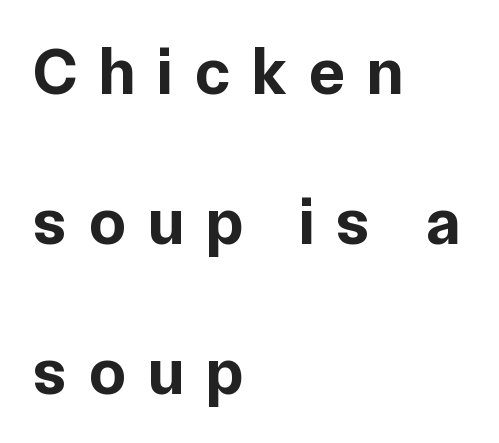
{"serif": "no", "italic": "no", "bold": "yes", "weight": "bold", "width": "normal", "stroke_contrast": "low", "x_height": "medium", "monospaced": "no", "underline": "no", "align": "left", "line_spacing": "loose", "line_spacing_ratio": 2.27, "letter_spacing": "wide", "letter_spacing_em": 0.33, "glyph_px": 66}
